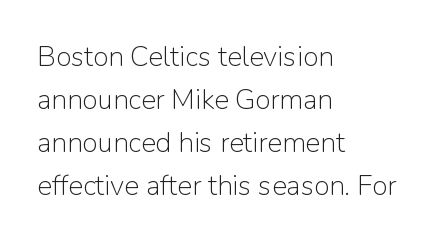
The image shows 28 px light sans-serif type, upright; set left-aligned, normal line spacing (1.53x), normal letter spacing, not underlined; low stroke contrast and a medium x-height.
